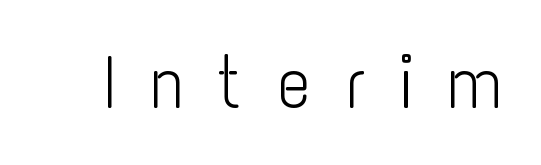
Q: Is the text bold? A: No.
Q: Is the text italic (slanted)? A: No, it is upright.
Q: Is the typeface a serif or a sans-serif typeface? A: Sans-serif.
Q: Is the text underlined? A: No.
Q: Is the spacing between letters normal or unusually wide? A: Unusually wide.
Q: Width (condensed, normal, or wide)? A: Condensed.
Q: Stroke contrast? A: Low.
Q: x-height? A: Medium.
Q: Monospaced? A: No.
